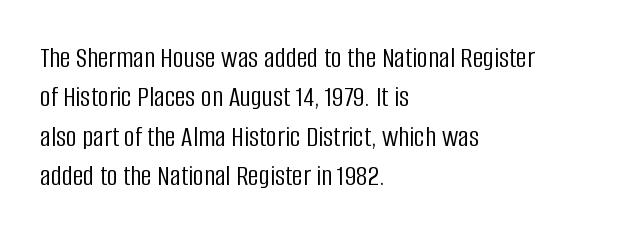
{"serif": "no", "italic": "no", "bold": "no", "weight": "light", "width": "condensed", "stroke_contrast": "low", "x_height": "large", "monospaced": "no", "underline": "no", "align": "left", "line_spacing": "normal", "line_spacing_ratio": 1.31, "letter_spacing": "normal", "letter_spacing_em": 0.0, "glyph_px": 30}
